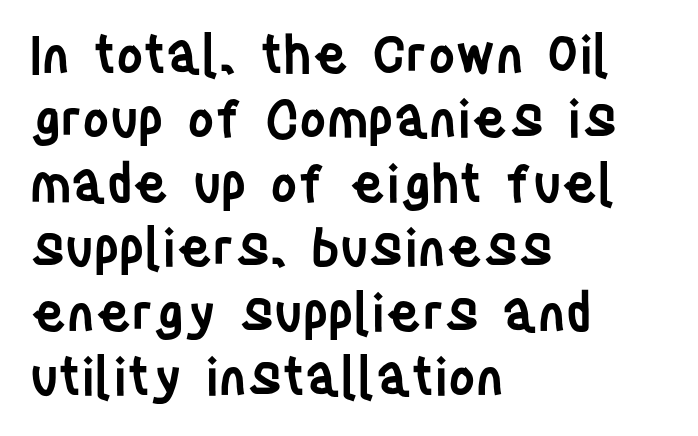
{"serif": "no", "italic": "no", "bold": "semi", "weight": "semibold", "width": "condensed", "stroke_contrast": "low", "x_height": "large", "monospaced": "no", "underline": "no", "align": "left", "line_spacing_ratio": 1.24, "letter_spacing": "normal", "letter_spacing_em": 0.0, "glyph_px": 52}
